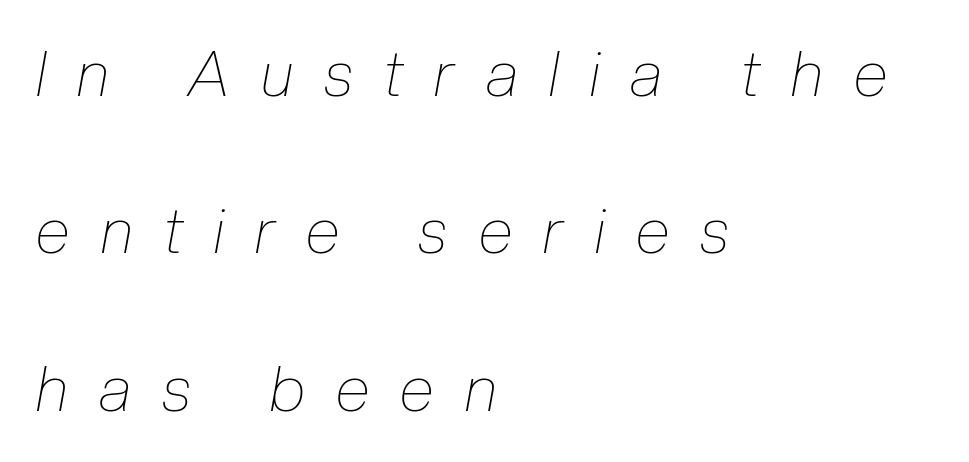
What stands out about the letter spacing? Its width — letters are far apart. The face used here has a pronounced slope to its letters. Weight class: somewhere from thin through regular. Line starts are locked; line ends wander.
